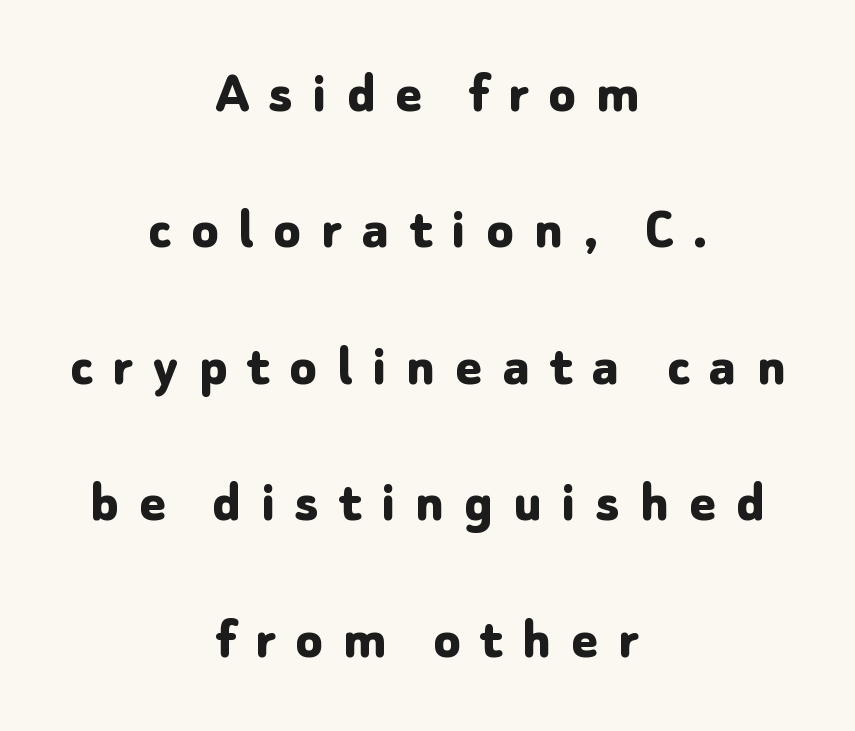
Q: Is the text bold? A: Yes.
Q: Is the text italic (slanted)? A: No, it is upright.
Q: Is the typeface a serif or a sans-serif typeface? A: Sans-serif.
Q: Is the text underlined? A: No.
Q: How is the paragraph aligned? A: Centered.
Q: Is the spacing between letters normal or unusually wide? A: Unusually wide.
Q: Is the spacing between lines tight, normal or loose? A: Loose.
Q: Width (condensed, normal, or wide)? A: Normal.
Q: Stroke contrast? A: Low.
Q: x-height? A: Medium.
Q: Monospaced? A: No.
